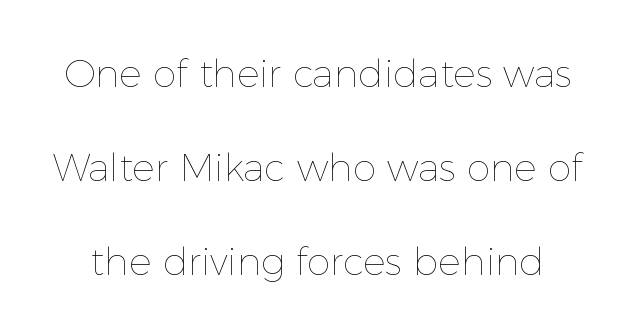
{"italic": "no", "bold": "no", "weight": "thin", "width": "normal", "x_height": "medium", "monospaced": "no", "underline": "no", "line_spacing": "loose", "line_spacing_ratio": 2.47, "letter_spacing": "normal", "letter_spacing_em": 0.0, "glyph_px": 38}
